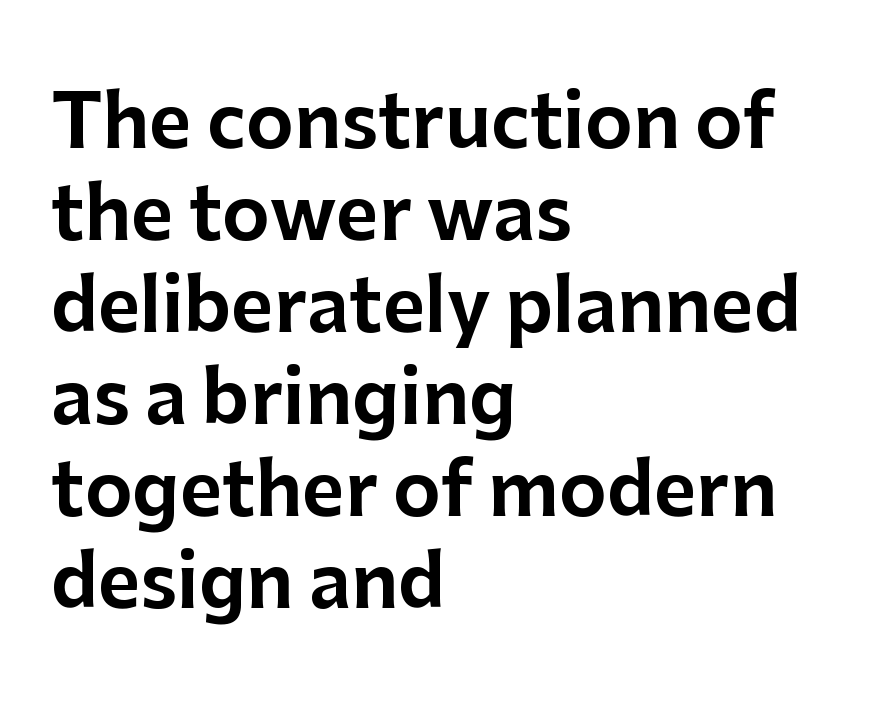
This sample has the flowing, uneven cadence of proportional lettering. Descenders are the only things crossing below the line. Regarding serifs, this sample does without them. In terms of posture, this sample is upright.
